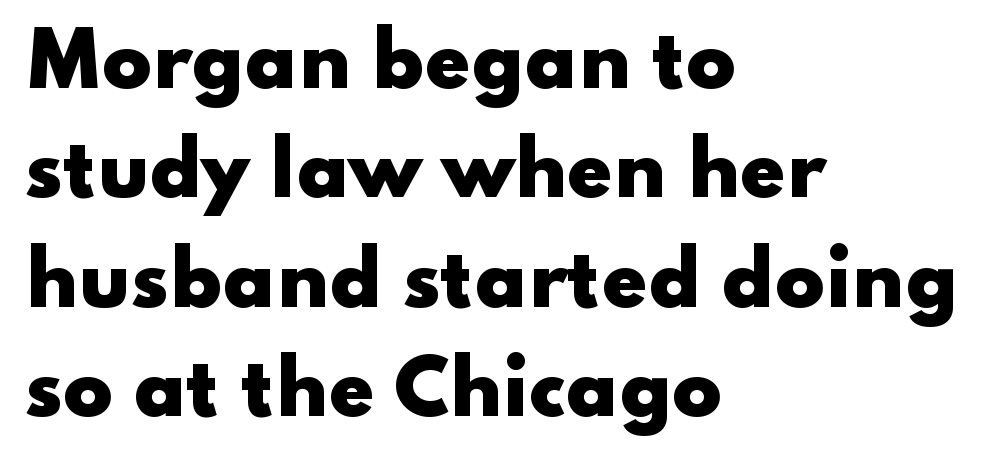
Q: Is the text bold? A: Yes.
Q: Is the text italic (slanted)? A: No, it is upright.
Q: Is the typeface a serif or a sans-serif typeface? A: Sans-serif.
Q: Is the text underlined? A: No.
Q: How is the paragraph aligned? A: Left-aligned.
Q: Is the spacing between letters normal or unusually wide? A: Normal.
Q: Is the spacing between lines tight, normal or loose? A: Normal.
Q: Width (condensed, normal, or wide)? A: Wide.
Q: Stroke contrast? A: Low.
Q: x-height? A: Small.
Q: Monospaced? A: No.
